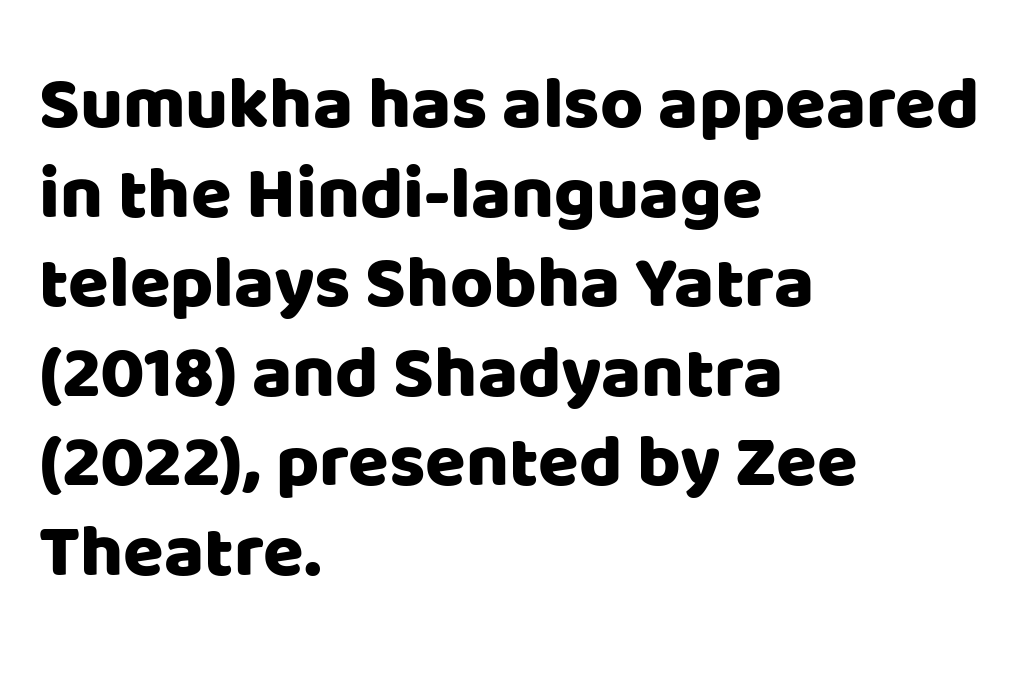
Q: Is the text italic (slanted)? A: No, it is upright.
Q: Is the typeface a serif or a sans-serif typeface? A: Sans-serif.
Q: Is the text underlined? A: No.
Q: How is the paragraph aligned? A: Left-aligned.
Q: Is the spacing between letters normal or unusually wide? A: Normal.
Q: Width (condensed, normal, or wide)? A: Normal.
Q: Stroke contrast? A: Low.
Q: x-height? A: Large.
Q: Monospaced? A: No.
